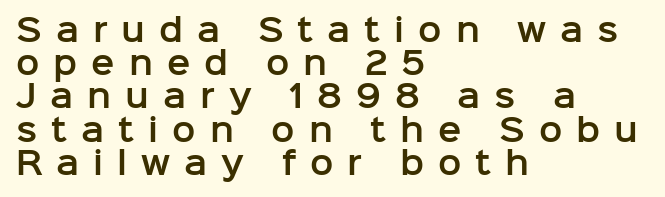
{"serif": "no", "italic": "no", "width": "normal", "stroke_contrast": "low", "x_height": "medium", "monospaced": "no", "underline": "no", "align": "left", "line_spacing": "tight", "line_spacing_ratio": 1.07, "letter_spacing": "wide", "letter_spacing_em": 0.45, "glyph_px": 31}
